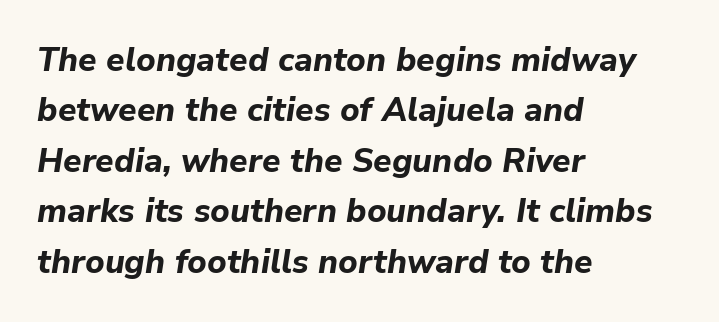
Q: Is the text bold? A: Yes.
Q: Is the text italic (slanted)? A: Yes, it leans right by about 9 degrees.
Q: Is the text underlined? A: No.
Q: How is the paragraph aligned? A: Left-aligned.
Q: Is the spacing between letters normal or unusually wide? A: Normal.
Q: Is the spacing between lines tight, normal or loose? A: Normal.
Q: Width (condensed, normal, or wide)? A: Normal.
Q: Stroke contrast? A: Low.
Q: x-height? A: Medium.
Q: Monospaced? A: No.
